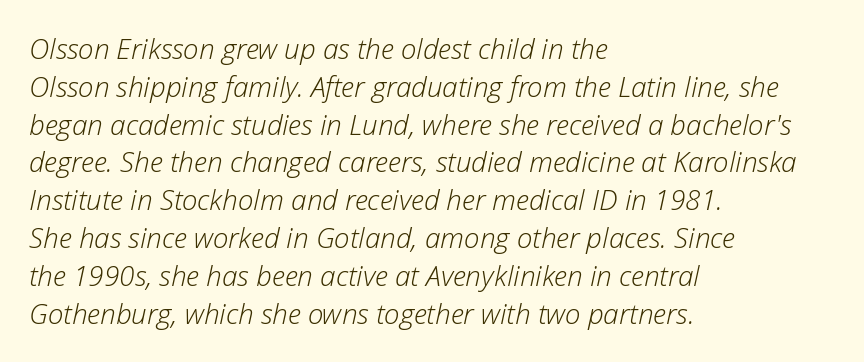
Q: Is the text bold? A: No.
Q: Is the text italic (slanted)? A: Yes, it leans right by about 12 degrees.
Q: Is the text underlined? A: No.
Q: How is the paragraph aligned? A: Left-aligned.
Q: Is the spacing between letters normal or unusually wide? A: Normal.
Q: Is the spacing between lines tight, normal or loose? A: Normal.
Q: Width (condensed, normal, or wide)? A: Normal.
Q: Stroke contrast? A: Low.
Q: x-height? A: Medium.
Q: Monospaced? A: No.
